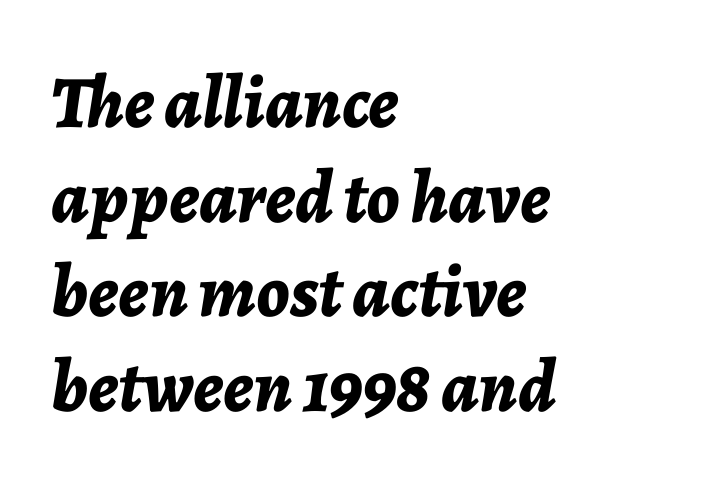
Students, this is bold: see how much ink each stroke carries. Italic: yes, the glyphs are oblique. A typesetter would call this proportional, since set widths differ per character. The specimen omits any rule beneath the text block's lines. The setting favours the left margin, as ordinary paragraphs usually do.
